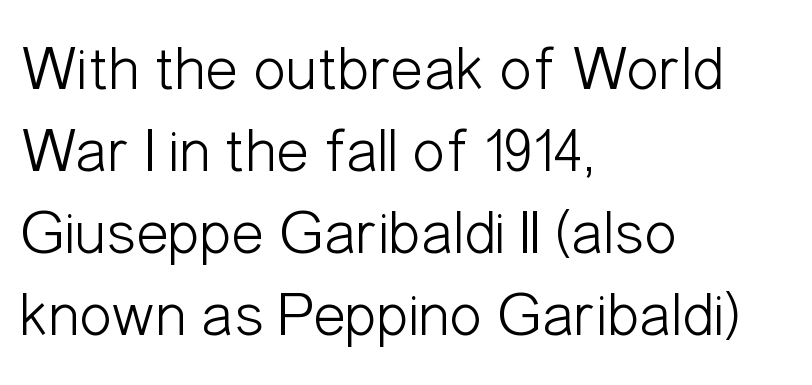
Each new line begins a customary step beneath the previous one. Letter spacing: default. Do the characters align in a grid? No, the font is proportional. Posture: upright roman. No feet cap the strokes, marking this as sans-serif type.
